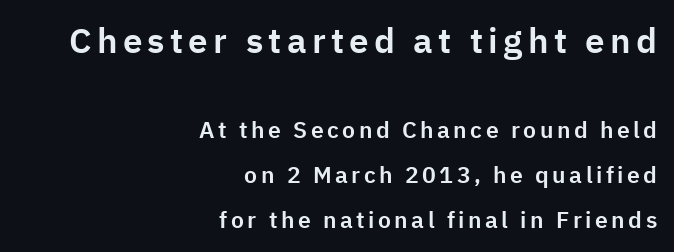
A great deal of white space separates one row of letters from the next. The passage shown begins with its larger block and ends with its smaller one. The type family on display is of the sans-serif kind. The passage shown is typed in a proportional face where columns would drift. A roman cut, with each character standing at attention. Descender tails drop into unmarked territory.
